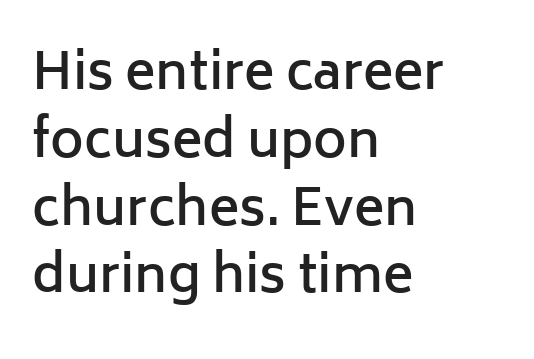
Q: Is the text bold? A: Semi-bold.
Q: Is the text italic (slanted)? A: No, it is upright.
Q: Is the typeface a serif or a sans-serif typeface? A: Sans-serif.
Q: Is the text underlined? A: No.
Q: How is the paragraph aligned? A: Left-aligned.
Q: Is the spacing between letters normal or unusually wide? A: Normal.
Q: Is the spacing between lines tight, normal or loose? A: Normal.
Q: Width (condensed, normal, or wide)? A: Normal.
Q: Stroke contrast? A: Low.
Q: x-height? A: Medium.
Q: Monospaced? A: No.
